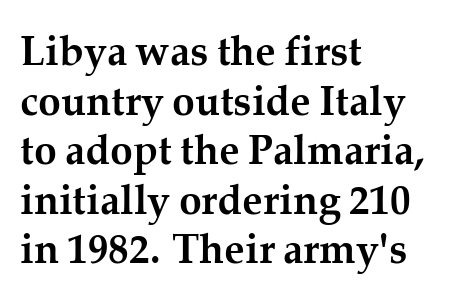
{"serif": "yes", "italic": "no", "bold": "yes", "weight": "semibold", "width": "normal", "stroke_contrast": "medium", "x_height": "medium", "monospaced": "no", "underline": "no", "align": "left", "line_spacing_ratio": 1.21, "letter_spacing": "normal", "letter_spacing_em": 0.0, "glyph_px": 41}
